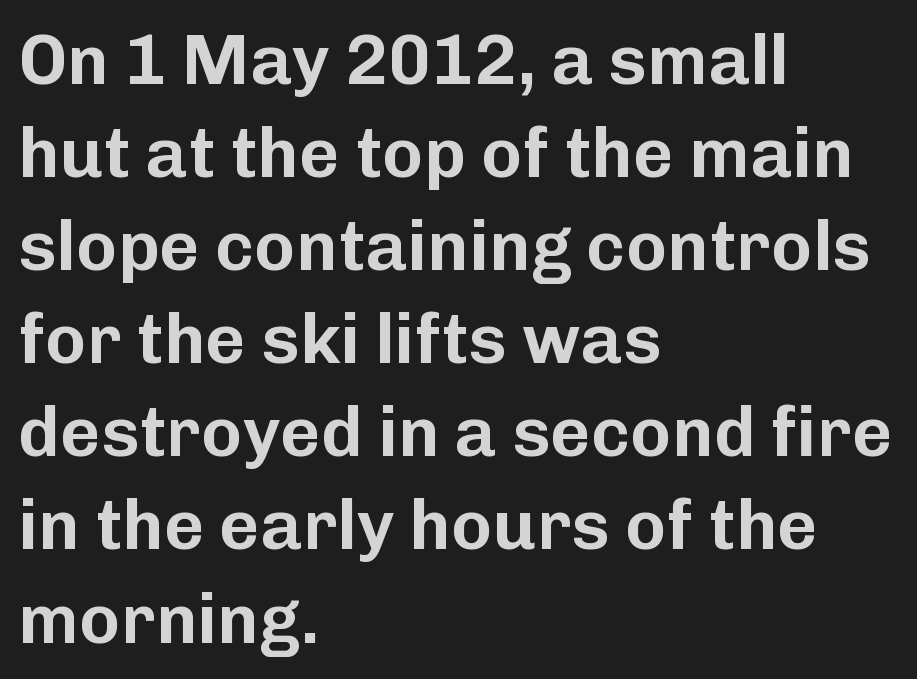
There is no visible air inserted between adjacent glyphs. Notice how the stems are strictly vertical — no italics here. A classic flush-left, rag-right setting is used for this passage. Compared with typical paragraphs, the rows here are spaced about the same. Spacing verdict: proportional, widths tailored to each character.
